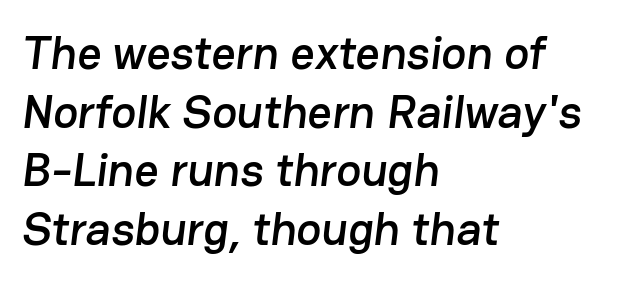
The designer left line spacing at the default. In terms of letterform style, serifs are entirely absent. Here the glyphs are tracked normally, forming tight word shapes. Nobody drew a line under any word here. The letters advance in unequal steps, a hallmark of proportional type.
